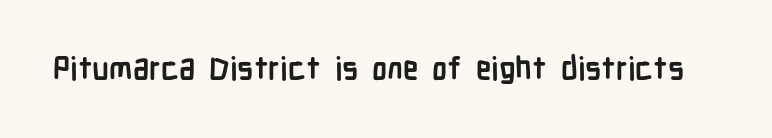
The image shows 31 px semibold, condensed sans-serif type, upright; set normal letter spacing, not underlined; low stroke contrast and a medium x-height.
